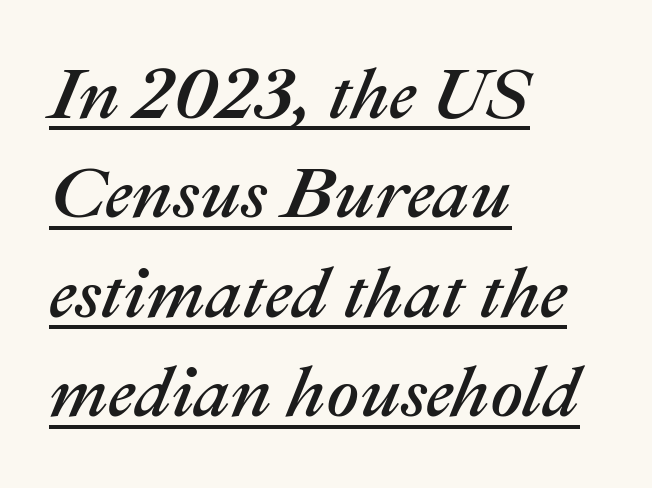
The image shows 72 px text type, italic (leaning right); set left-aligned, normal line spacing (1.38x), normal letter spacing, underlined; medium stroke contrast and a medium x-height.
